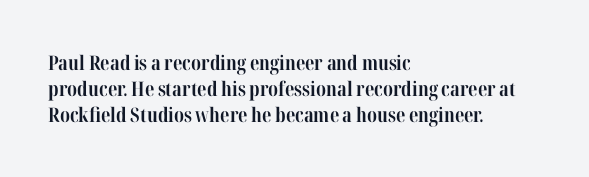
{"italic": "no", "bold": "yes", "underline": "no", "align": "left", "line_spacing": "normal", "line_spacing_ratio": 1.31, "letter_spacing": "normal", "letter_spacing_em": 0.0, "glyph_px": 20}
